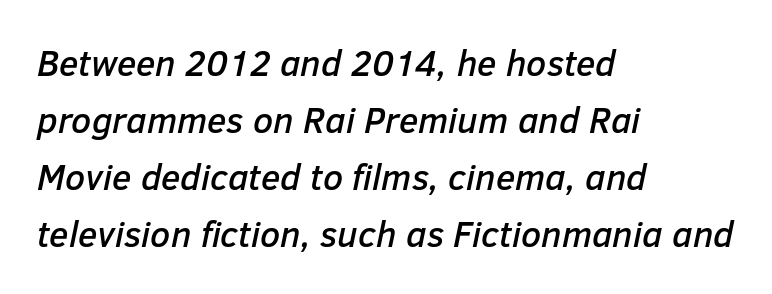
These lines are set flush left with a ragged right edge. A normal amount of white space separates one row of letters from the next. The whole block is typeset with a tilt. The letters advance in unequal steps, a hallmark of proportional type.
